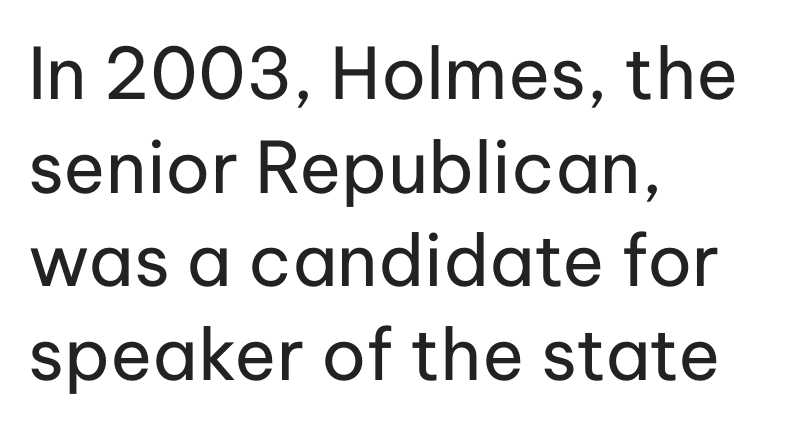
The image shows 71 px regular-weight sans-serif type, upright; set left-aligned, normal line spacing (1.32x), normal letter spacing, not underlined; low stroke contrast and a medium x-height.
